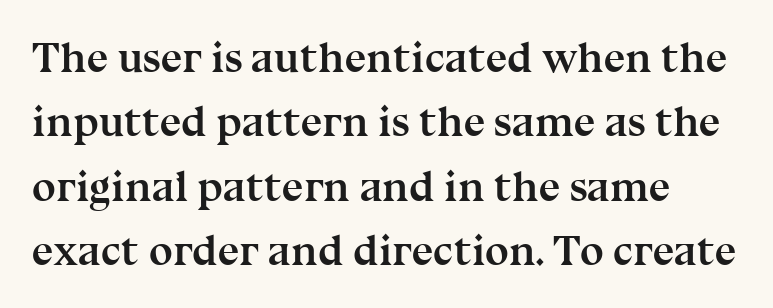
{"serif": "yes", "italic": "no", "bold": "yes", "weight": "semibold", "width": "normal", "stroke_contrast": "medium", "x_height": "medium", "monospaced": "no", "underline": "no", "line_spacing": "normal", "line_spacing_ratio": 1.5, "letter_spacing": "normal", "letter_spacing_em": 0.0, "glyph_px": 43}
